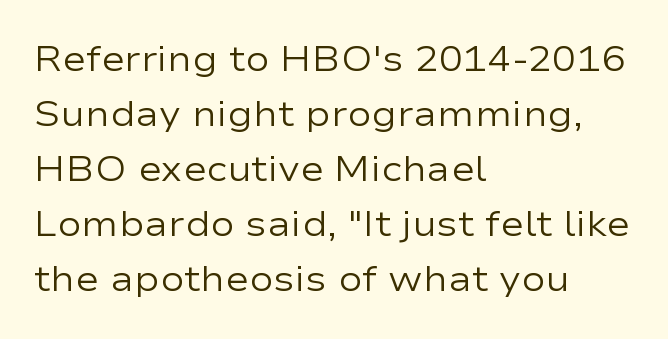
{"serif": "no", "italic": "no", "bold": "no", "weight": "regular", "width": "wide", "stroke_contrast": "low", "x_height": "medium", "monospaced": "no", "underline": "no", "align": "left", "line_spacing": "normal", "line_spacing_ratio": 1.53, "letter_spacing": "normal", "letter_spacing_em": 0.0, "glyph_px": 36}
